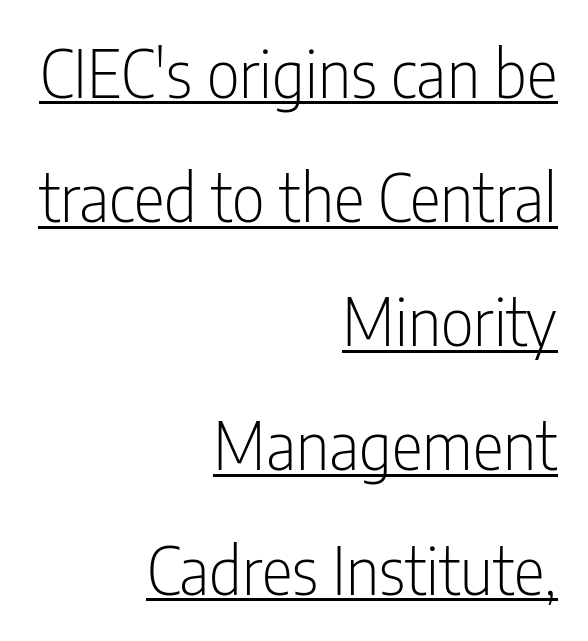
Q: Is the text bold? A: No.
Q: Is the text italic (slanted)? A: No, it is upright.
Q: Is the typeface a serif or a sans-serif typeface? A: Sans-serif.
Q: Is the text underlined? A: Yes.
Q: How is the paragraph aligned? A: Right-aligned.
Q: Is the spacing between letters normal or unusually wide? A: Normal.
Q: Is the spacing between lines tight, normal or loose? A: Loose.
Q: Width (condensed, normal, or wide)? A: Condensed.
Q: Stroke contrast? A: Low.
Q: x-height? A: Medium.
Q: Monospaced? A: No.
